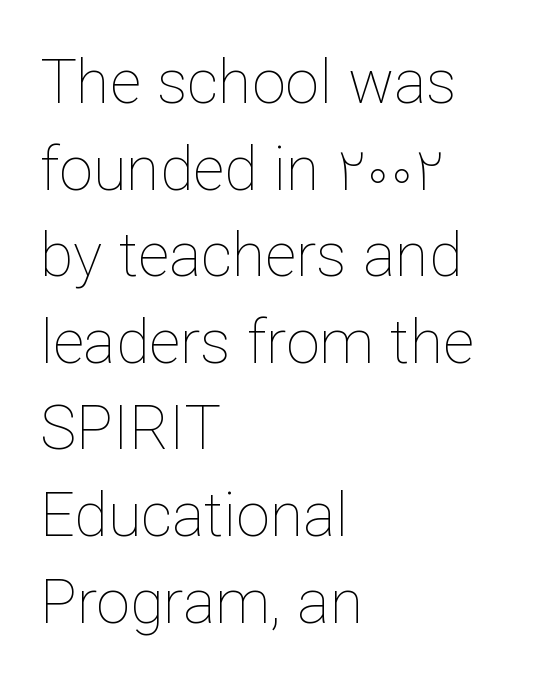
{"italic": "no", "bold": "no", "weight": "thin", "width": "normal", "stroke_contrast": "low", "x_height": "medium", "monospaced": "no", "underline": "no", "align": "left", "line_spacing": "normal", "line_spacing_ratio": 1.42, "letter_spacing": "normal", "letter_spacing_em": 0.0, "glyph_px": 61}
